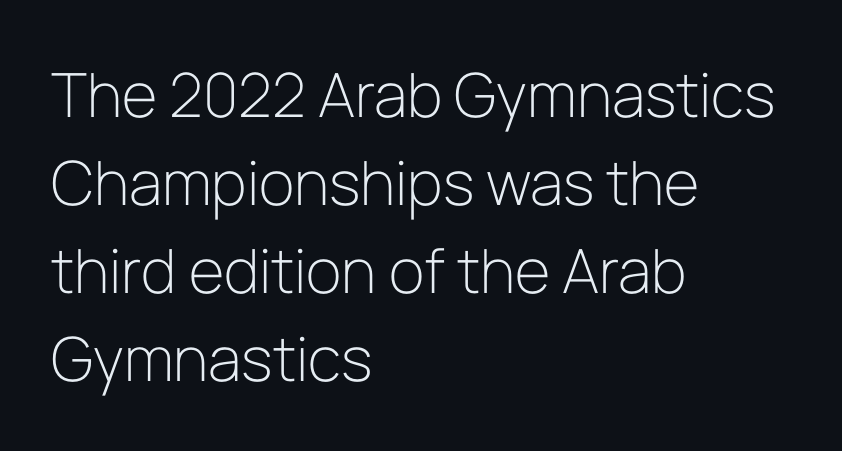
The typeface has the unassuming heft of standard copy or less. The letters stand straight up with perfectly vertical stems. The baseline area is clear. The tracking reads as untouched default to a designer's eye. A typesetter would call this proportional, since set widths differ per character.
